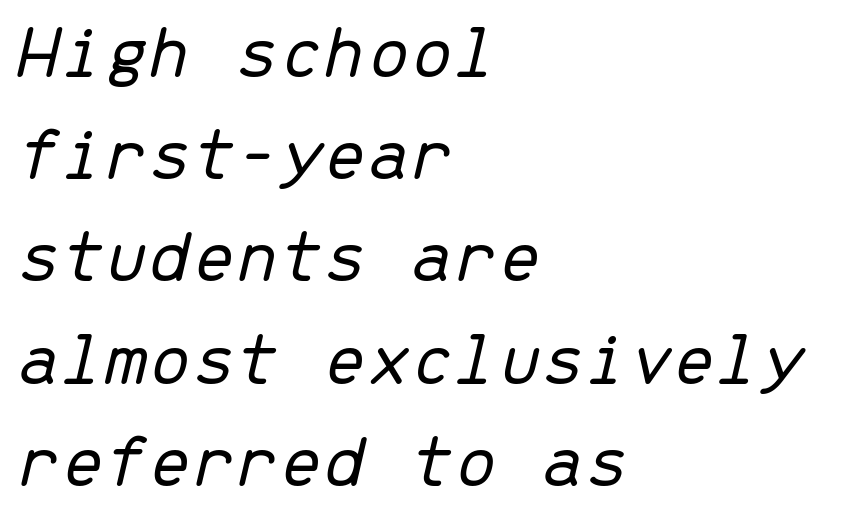
{"italic": "yes", "lean": "right", "slant_degrees": 13, "bold": "no", "weight": "light", "width": "normal", "stroke_contrast": "low", "x_height": "medium", "monospaced": "yes", "underline": "no", "align": "left", "line_spacing": "normal", "line_spacing_ratio": 1.31, "letter_spacing": "normal", "letter_spacing_em": 0.0, "glyph_px": 78}
